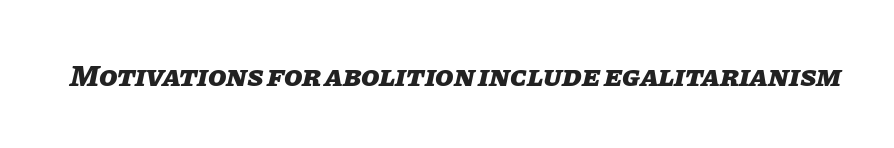
{"italic": "yes", "lean": "right", "slant_degrees": 11, "bold": "yes", "weight": "heavy", "width": "normal", "stroke_contrast": "low", "x_height": "large", "monospaced": "no", "underline": "no", "letter_spacing": "normal", "letter_spacing_em": 0.0, "glyph_px": 30}
